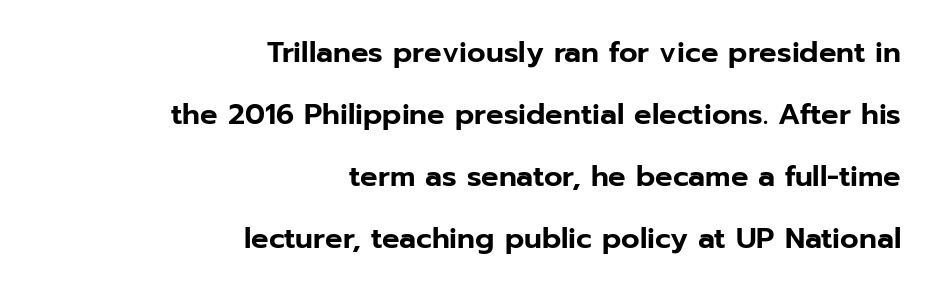
{"serif": "no", "italic": "no", "width": "normal", "stroke_contrast": "low", "x_height": "medium", "monospaced": "no", "underline": "no", "align": "right", "line_spacing": "loose", "line_spacing_ratio": 2.14, "letter_spacing": "normal", "letter_spacing_em": 0.0, "glyph_px": 29}
